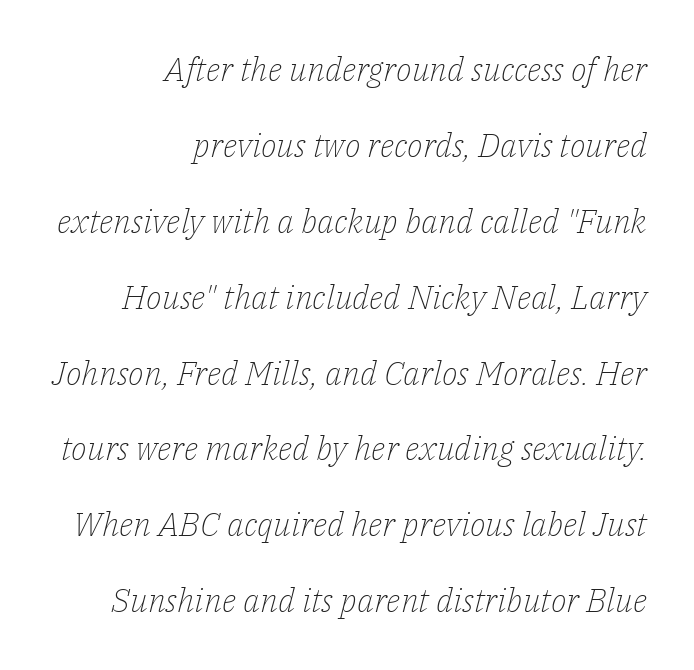
The image shows 33 px light serif type, italic (leaning right); set right-aligned, loose line spacing (2.3x), normal letter spacing, not underlined; low stroke contrast and a medium x-height.
